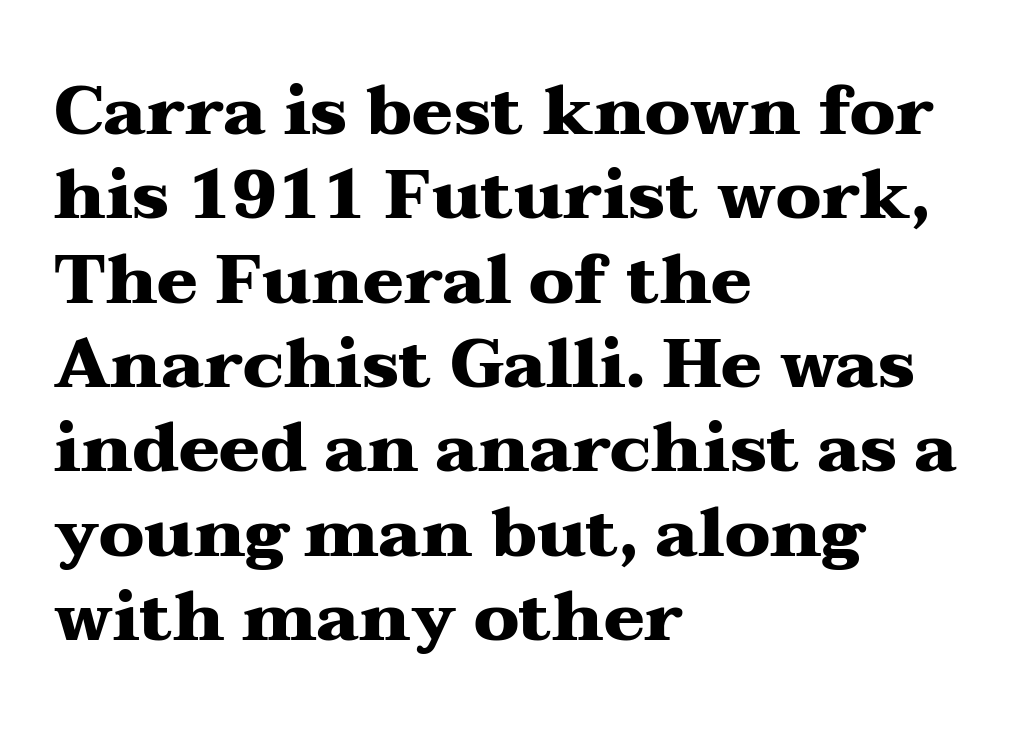
{"serif": "yes", "italic": "no", "bold": "yes", "weight": "heavy", "width": "wide", "stroke_contrast": "medium", "x_height": "medium", "monospaced": "no", "underline": "no", "align": "left", "line_spacing_ratio": 1.24, "letter_spacing": "normal", "letter_spacing_em": 0.0, "glyph_px": 68}
